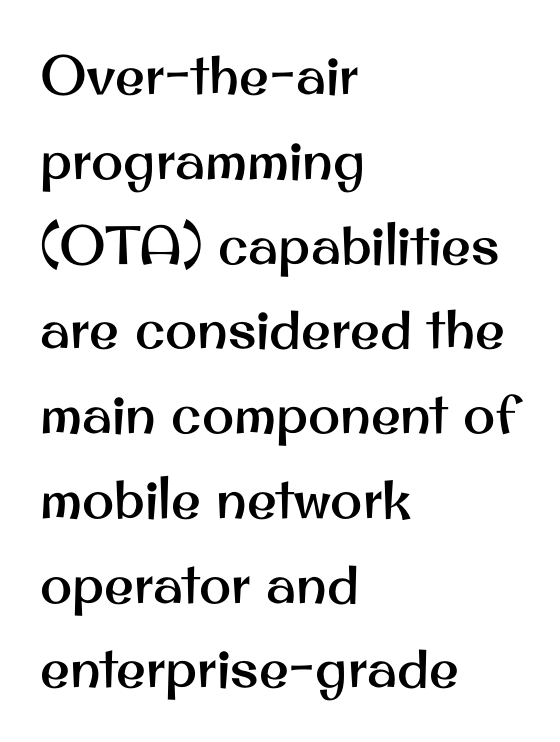
{"serif": "no", "italic": "no", "width": "normal", "stroke_contrast": "medium", "x_height": "small", "monospaced": "no", "underline": "no", "align": "left", "line_spacing": "normal", "line_spacing_ratio": 1.57, "letter_spacing": "normal", "letter_spacing_em": 0.0, "glyph_px": 54}
